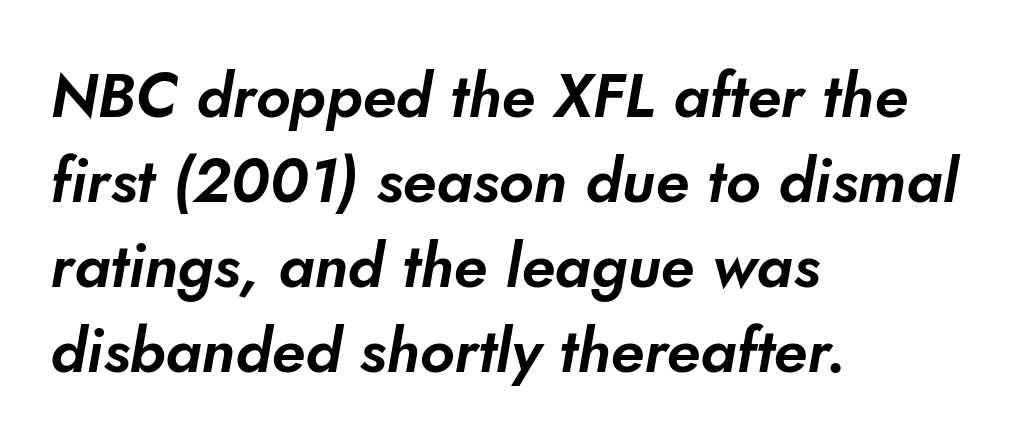
{"serif": "no", "width": "normal", "stroke_contrast": "low", "x_height": "small", "monospaced": "no", "underline": "no", "align": "left", "line_spacing": "normal", "line_spacing_ratio": 1.37, "letter_spacing": "normal", "letter_spacing_em": 0.0, "glyph_px": 62}
